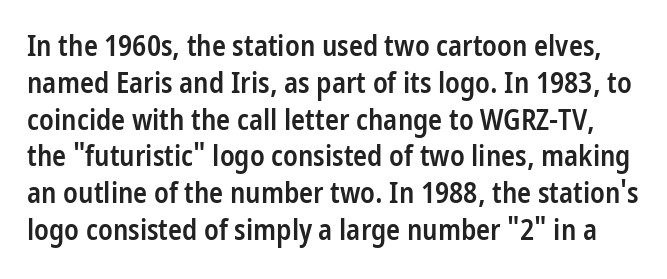
The image shows 29 px semibold, condensed sans-serif type, upright; set normal line spacing (1.27x), normal letter spacing, not underlined; low stroke contrast and a medium x-height.
